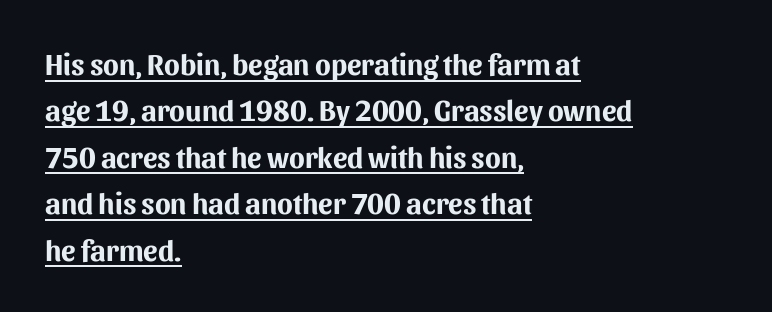
Q: Is the text bold? A: Yes.
Q: Is the text italic (slanted)? A: No, it is upright.
Q: Is the typeface a serif or a sans-serif typeface? A: Sans-serif.
Q: Is the text underlined? A: Yes.
Q: How is the paragraph aligned? A: Left-aligned.
Q: Is the spacing between letters normal or unusually wide? A: Normal.
Q: Is the spacing between lines tight, normal or loose? A: Normal.
Q: Width (condensed, normal, or wide)? A: Normal.
Q: Stroke contrast? A: Medium.
Q: x-height? A: Medium.
Q: Monospaced? A: No.
